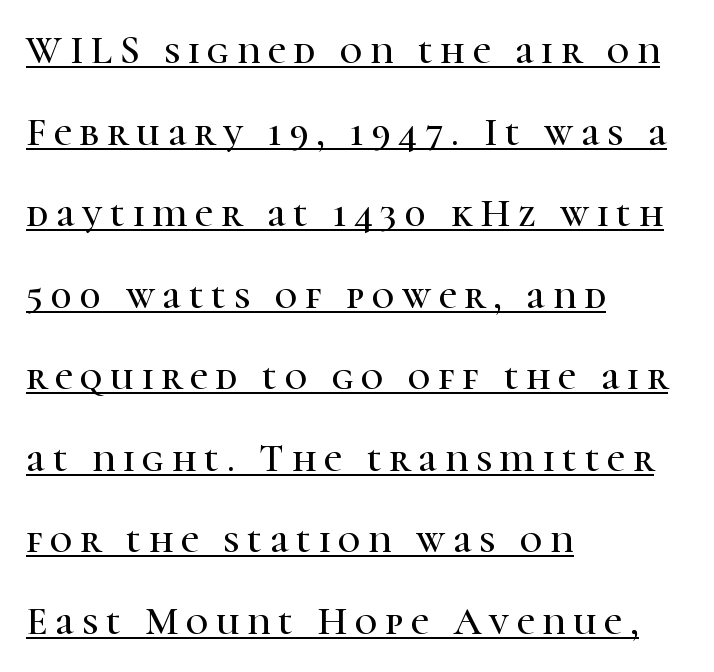
{"serif": "yes", "italic": "no", "width": "normal", "stroke_contrast": "high", "x_height": "medium", "monospaced": "no", "underline": "yes", "align": "left", "line_spacing": "loose", "line_spacing_ratio": 2.09, "letter_spacing": "wide", "letter_spacing_em": 0.2, "glyph_px": 39}
